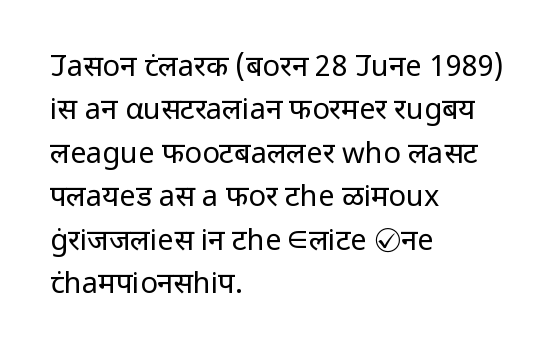
Descender tails drop into unmarked territory. This sample uses an upright cut, with every glyph sitting square on the baseline. These lines keep a tight, regular rhythm from letter to letter. Left-aligned paragraph, ragged on the right. These glyphs show unthickened strokes, regular width or finer. Check where the strokes stop: nothing finishes them off — pure sans.
